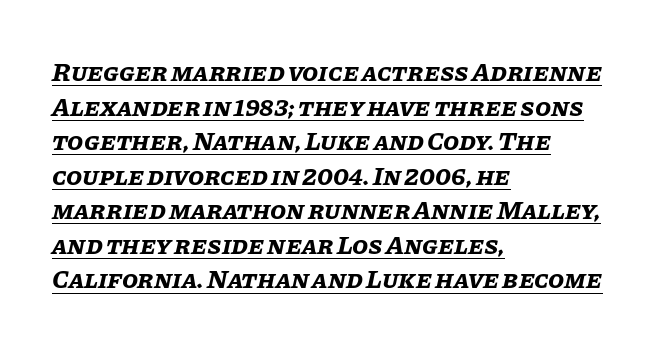
{"italic": "yes", "lean": "right", "slant_degrees": 11, "bold": "yes", "underline": "yes", "align": "left", "line_spacing": "normal", "line_spacing_ratio": 1.33, "letter_spacing": "normal", "letter_spacing_em": 0.0, "glyph_px": 26}
